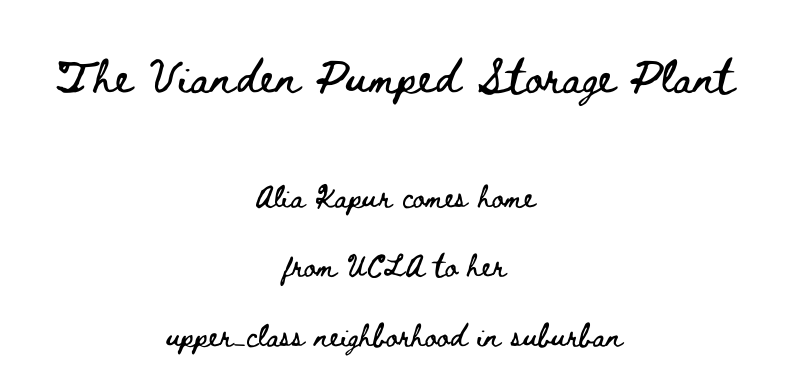
The letters in the upper block stand taller than those in the block below. Layout note: lines centered. Vertical spacing — loose. Letters rest on an invisible, unmarked baseline. The type is set solid horizontally, with unmodified tracking.
